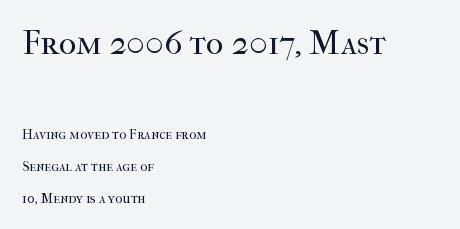
The image shows 34 px regular-weight serif type, upright; set left-aligned, loose line spacing (2.27x), normal letter spacing, not underlined; the first (top) block is 2.43x larger; high stroke contrast and a medium x-height.
